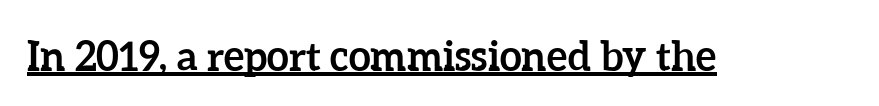
The image shows 40 px semibold type, upright; set normal letter spacing, underlined; low stroke contrast and a medium x-height.
